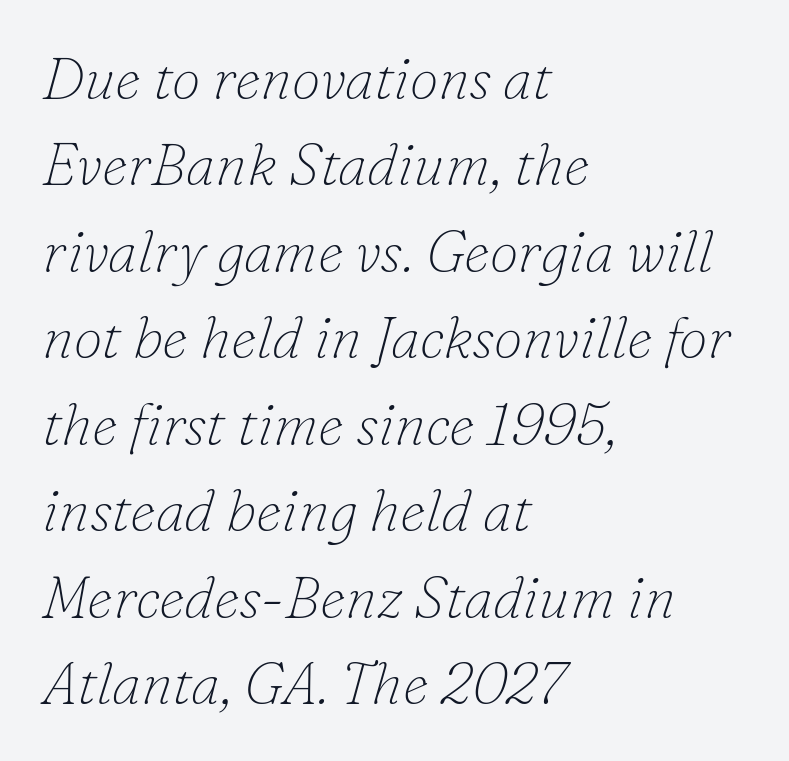
Q: Is the text bold? A: No.
Q: Is the text italic (slanted)? A: Yes, it leans right by about 16 degrees.
Q: Is the typeface a serif or a sans-serif typeface? A: Serif.
Q: Is the text underlined? A: No.
Q: How is the paragraph aligned? A: Left-aligned.
Q: Is the spacing between letters normal or unusually wide? A: Normal.
Q: Is the spacing between lines tight, normal or loose? A: Normal.
Q: Width (condensed, normal, or wide)? A: Normal.
Q: Stroke contrast? A: Low.
Q: x-height? A: Small.
Q: Monospaced? A: No.
